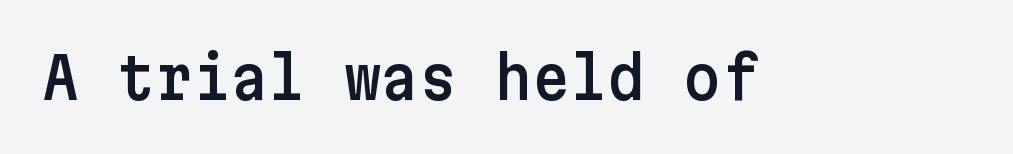
Q: Is the text italic (slanted)? A: No, it is upright.
Q: Is the typeface a serif or a sans-serif typeface? A: Sans-serif.
Q: Is the text underlined? A: No.
Q: Is the spacing between letters normal or unusually wide? A: Normal.
Q: Width (condensed, normal, or wide)? A: Normal.
Q: Stroke contrast? A: Low.
Q: x-height? A: Medium.
